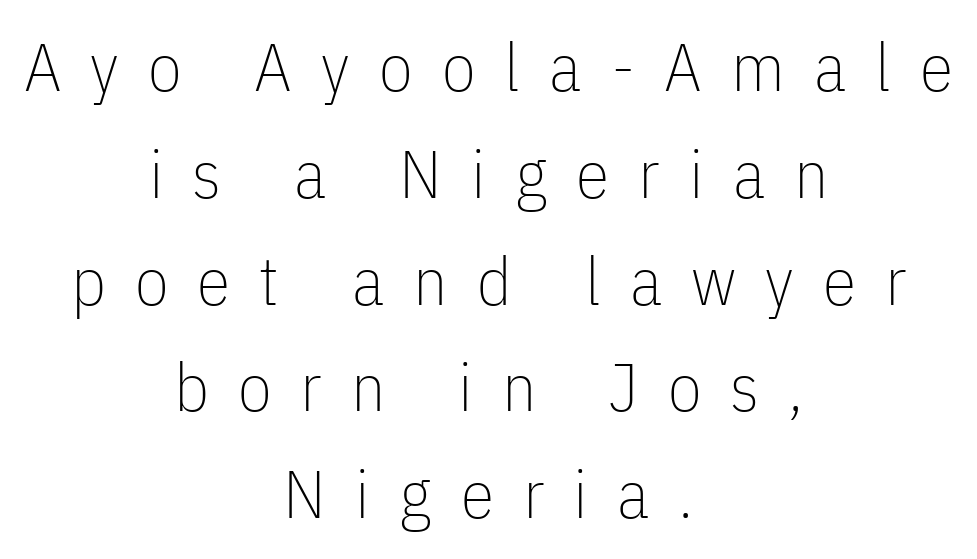
The image shows 68 px thin, condensed sans-serif type, upright; set centered, normal line spacing (1.57x), unusually wide letter spacing (+0.43 em), not underlined; low stroke contrast and a medium x-height.
